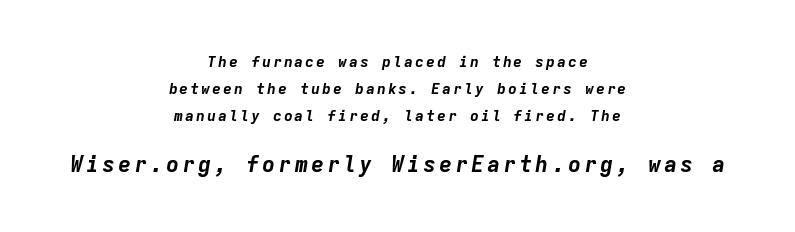
{"italic": "yes", "lean": "right", "slant_degrees": 9, "bold": "yes", "underline": "no", "align": "center", "line_spacing_ratio": 1.79, "larger_block": "second", "size_ratio": 1.47, "glyph_px": 22}
